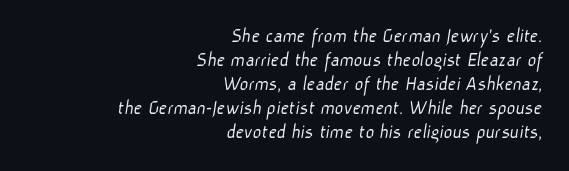
{"bold": "no", "underline": "no", "align": "right", "line_spacing": "tight", "line_spacing_ratio": 1.14, "letter_spacing": "normal", "letter_spacing_em": 0.0, "glyph_px": 21}
